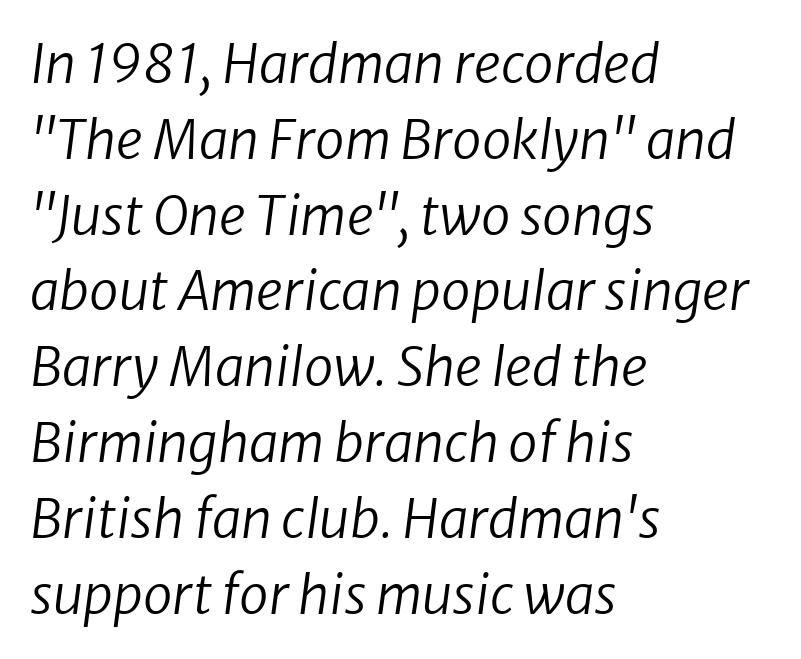
{"italic": "yes", "lean": "right", "slant_degrees": 8, "bold": "no", "weight": "regular", "width": "normal", "stroke_contrast": "low", "x_height": "medium", "monospaced": "no", "underline": "no", "align": "left", "line_spacing": "normal", "line_spacing_ratio": 1.43, "letter_spacing": "normal", "letter_spacing_em": 0.0, "glyph_px": 53}
